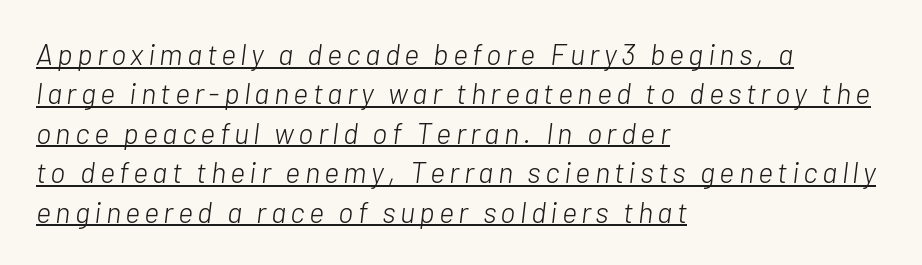
Q: Is the text bold? A: No.
Q: Is the text italic (slanted)? A: Yes, it leans right by about 7 degrees.
Q: Is the text underlined? A: Yes.
Q: How is the paragraph aligned? A: Left-aligned.
Q: Is the spacing between lines tight, normal or loose? A: Normal.
Q: Width (condensed, normal, or wide)? A: Normal.
Q: Stroke contrast? A: Low.
Q: x-height? A: Medium.
Q: Monospaced? A: No.
